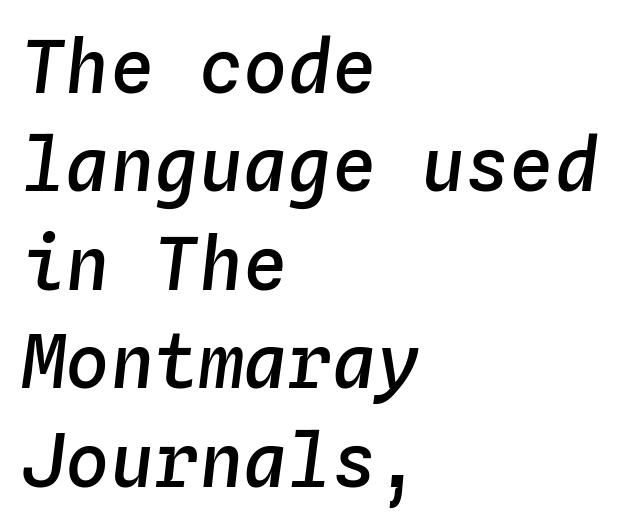
The image shows 74 px semibold type, italic (leaning right), monospaced; set left-aligned, normal line spacing (1.33x), normal letter spacing, not underlined; low stroke contrast and a medium x-height.
